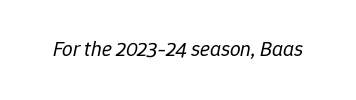
The image shows 21 px text type, italic (leaning right); set normal letter spacing, not underlined.
